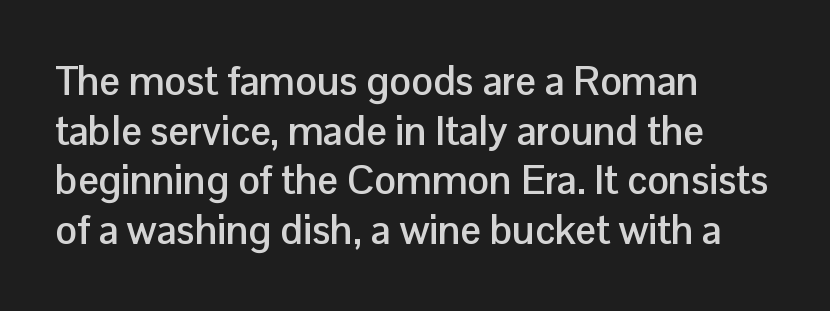
The image shows 40 px semibold sans-serif type, upright; set left-aligned, line spacing 1.24x, normal letter spacing, not underlined; low stroke contrast and a medium x-height.
